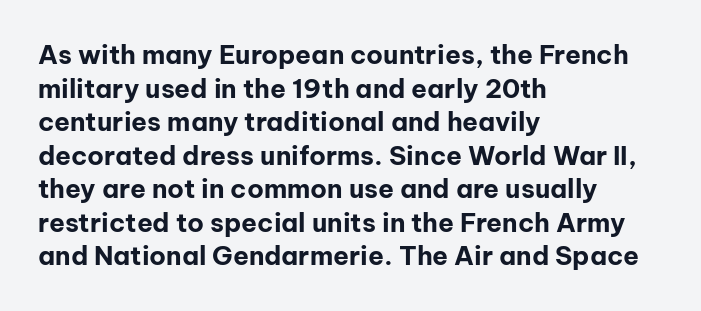
The image shows 26 px bold type, upright; set left-aligned, normal line spacing (1.29x), normal letter spacing, not underlined.
